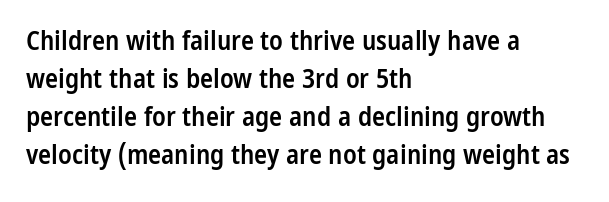
The lines sit at an ordinary, default distance from one another. Compared with typical body copy, the letter spacing here is the same. Casual observation: everything's shoved over to the left. The lettering stays uniformly vertical, giving the passage a roman look.
